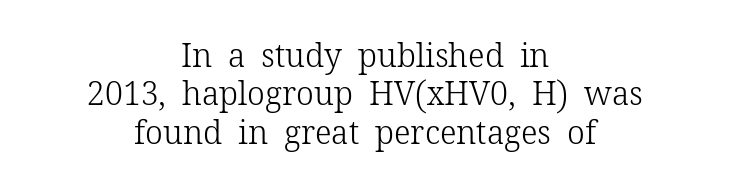
Q: Is the text bold? A: No.
Q: Is the text italic (slanted)? A: No, it is upright.
Q: Is the typeface a serif or a sans-serif typeface? A: Serif.
Q: Is the text underlined? A: No.
Q: How is the paragraph aligned? A: Centered.
Q: Is the spacing between letters normal or unusually wide? A: Normal.
Q: Width (condensed, normal, or wide)? A: Normal.
Q: Stroke contrast? A: Low.
Q: x-height? A: Medium.
Q: Monospaced? A: No.
